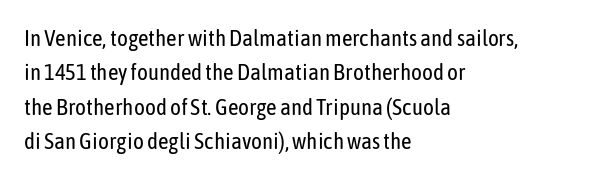
The image shows 23 px text type, upright; set left-aligned, normal line spacing (1.5x), normal letter spacing, not underlined.
